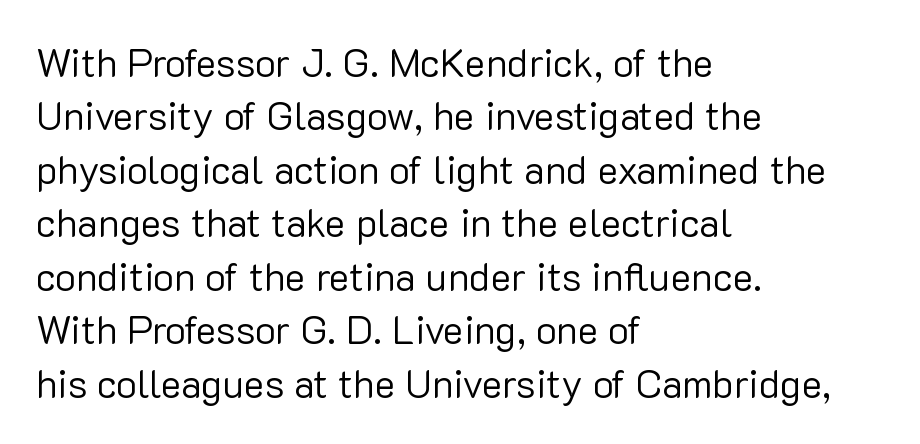
The glyphs in this specimen are sans serif. Compared with a typical body face, this is equally light or lighter still. The rendering keeps characters at their native spacing. You can tell it's not italic because the verticals are truly vertical.
